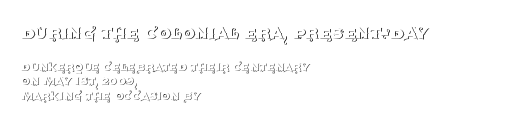
{"italic": "no", "bold": "no", "underline": "no", "align": "left", "line_spacing": "tight", "line_spacing_ratio": 1.04, "letter_spacing": "normal", "letter_spacing_em": 0.0, "larger_block": "first", "size_ratio": 1.5, "glyph_px": 21}
